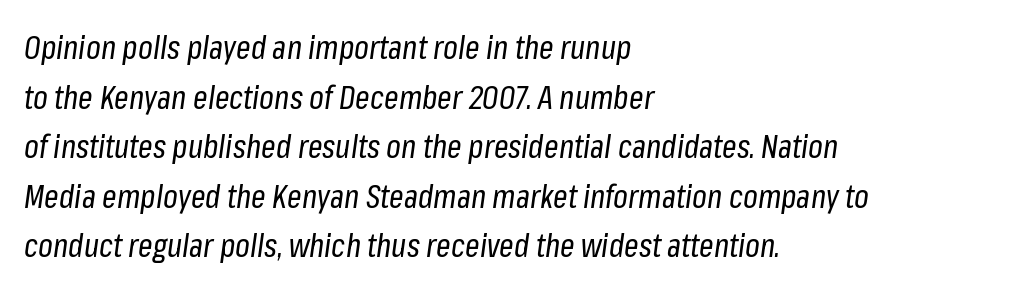
{"italic": "yes", "lean": "right", "slant_degrees": 8, "bold": "no", "weight": "regular", "width": "condensed", "stroke_contrast": "low", "x_height": "medium", "monospaced": "no", "underline": "no", "align": "left", "line_spacing": "normal", "line_spacing_ratio": 1.55, "letter_spacing": "normal", "letter_spacing_em": 0.0, "glyph_px": 32}
